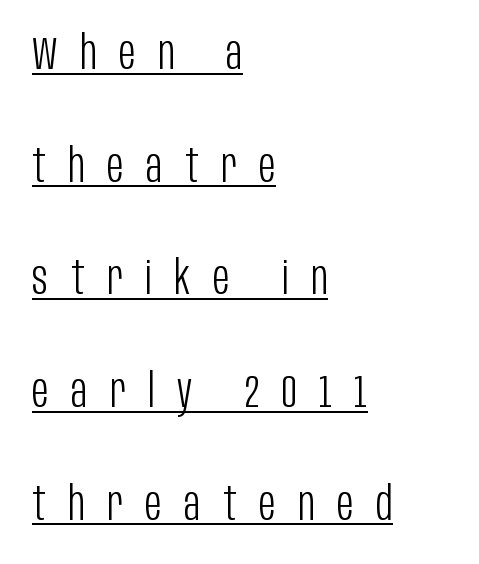
Q: Is the text bold? A: No.
Q: Is the text italic (slanted)? A: No, it is upright.
Q: Is the typeface a serif or a sans-serif typeface? A: Sans-serif.
Q: Is the text underlined? A: Yes.
Q: How is the paragraph aligned? A: Left-aligned.
Q: Is the spacing between letters normal or unusually wide? A: Unusually wide.
Q: Is the spacing between lines tight, normal or loose? A: Loose.
Q: Width (condensed, normal, or wide)? A: Condensed.
Q: Stroke contrast? A: Low.
Q: x-height? A: Large.
Q: Monospaced? A: No.
